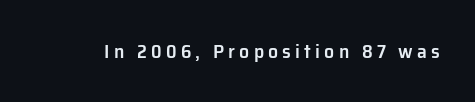
The image shows 20 px text type, upright; set unusually wide letter spacing (+0.21 em), not underlined.
